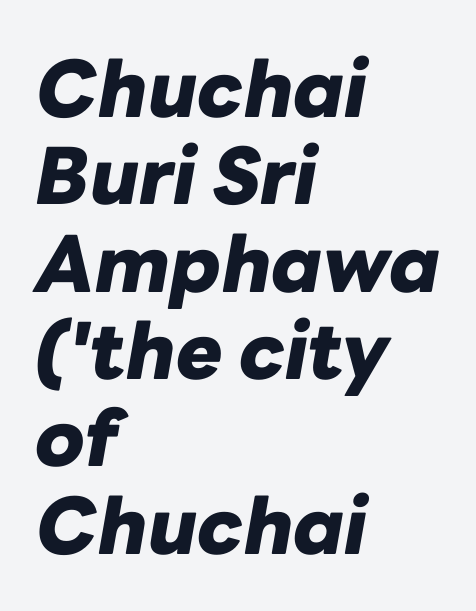
The image shows 78 px heavy type, italic (leaning right); set left-aligned, tight line spacing (1.12x), normal letter spacing, not underlined; low stroke contrast and a medium x-height.
